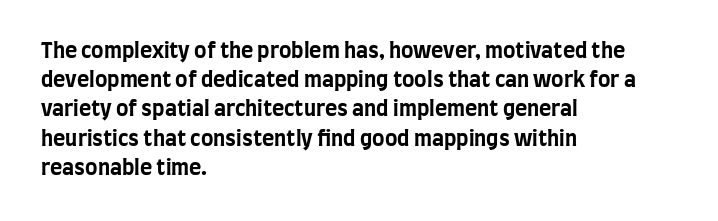
{"italic": "no", "bold": "yes", "underline": "no", "align": "left", "line_spacing": "normal", "line_spacing_ratio": 1.39, "letter_spacing": "normal", "letter_spacing_em": 0.0, "glyph_px": 21}
